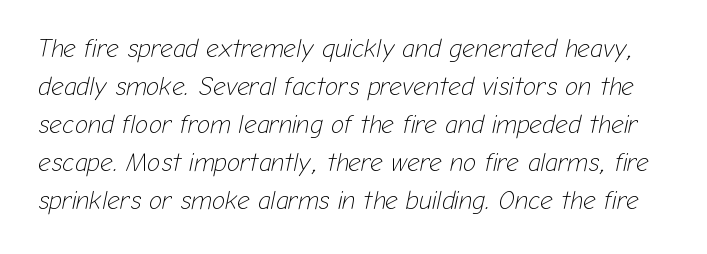
{"italic": "yes", "lean": "right", "slant_degrees": 12, "bold": "no", "underline": "no", "line_spacing": "normal", "line_spacing_ratio": 1.52, "letter_spacing": "normal", "letter_spacing_em": 0.0, "glyph_px": 25}
